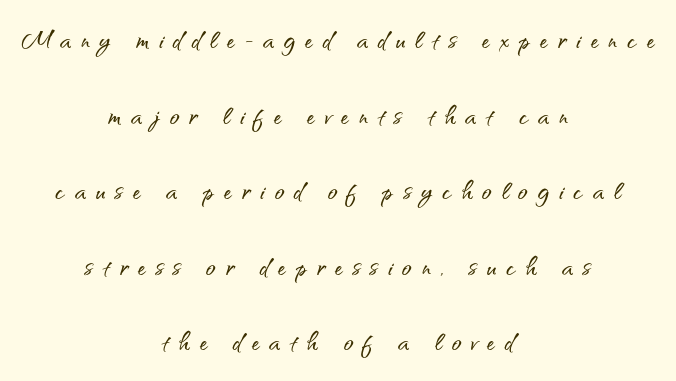
The image shows 32 px sans-serif type; set centered, loose line spacing (2.36x), unusually wide letter spacing (+0.31 em), not underlined; medium stroke contrast and a small x-height.
